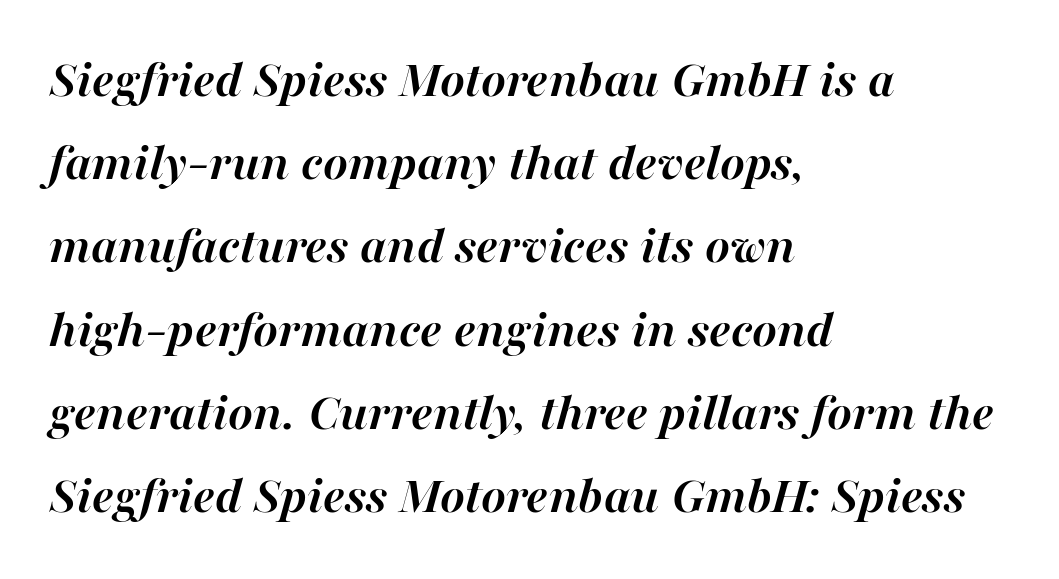
{"italic": "yes", "lean": "right", "slant_degrees": 16, "bold": "yes", "weight": "semibold", "width": "normal", "stroke_contrast": "high", "x_height": "medium", "monospaced": "no", "underline": "no", "align": "left", "line_spacing": "normal", "line_spacing_ratio": 1.57, "letter_spacing": "normal", "letter_spacing_em": 0.0, "glyph_px": 53}
